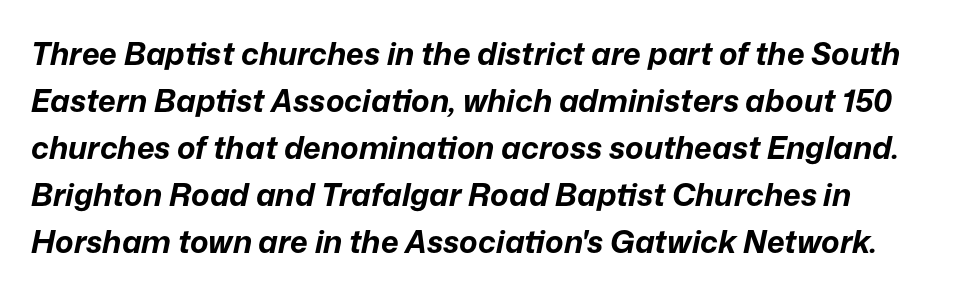
Whoever set this chose a conventional vertical rhythm. Beneath every word, the page is bare. You'd pick this weight for a headline — it's a proper bold. Caption: multi-line text, flush left, ragged right.
